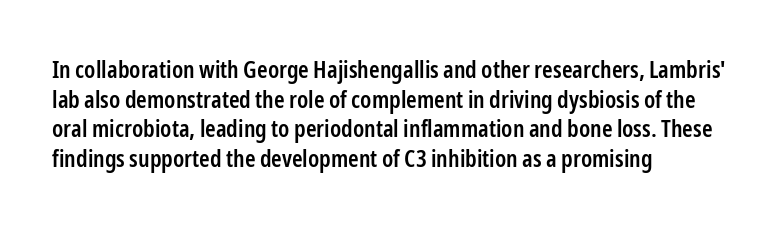
The image shows 24 px text type, upright; set left-aligned, line spacing 1.23x, normal letter spacing, not underlined.
